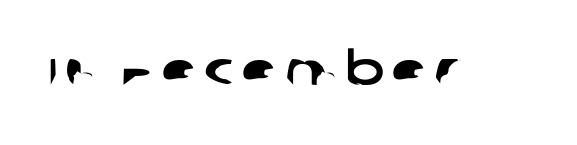
Q: Is the typeface a serif or a sans-serif typeface? A: Sans-serif.
Q: Is the text underlined? A: No.
Q: Width (condensed, normal, or wide)? A: Wide.
Q: Stroke contrast? A: Low.
Q: x-height? A: Large.
Q: Monospaced? A: No.
